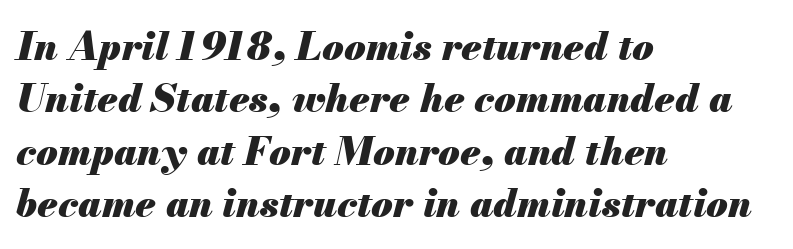
Q: Is the text bold? A: Yes.
Q: Is the text italic (slanted)? A: Yes, it leans right by about 13 degrees.
Q: Is the text underlined? A: No.
Q: How is the paragraph aligned? A: Left-aligned.
Q: Is the spacing between letters normal or unusually wide? A: Normal.
Q: Is the spacing between lines tight, normal or loose? A: Normal.
Q: Width (condensed, normal, or wide)? A: Normal.
Q: Stroke contrast? A: Medium.
Q: x-height? A: Small.
Q: Monospaced? A: No.
